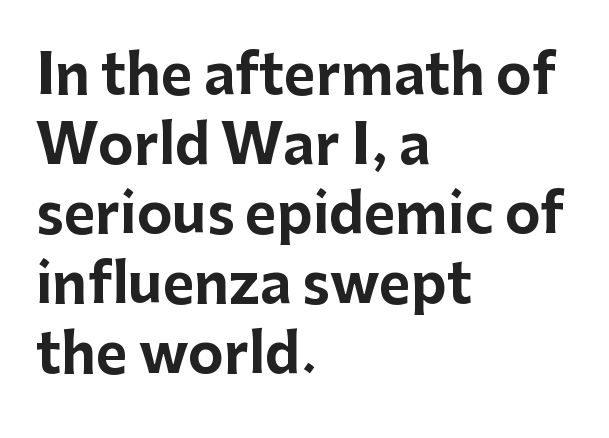
Words float on clear page, feet unadorned. The designer went with a sans here, leaving each stem footless. Summary of weight: heavy, a full bold. Compared with a centered layout, this one pins lines to the left instead.
